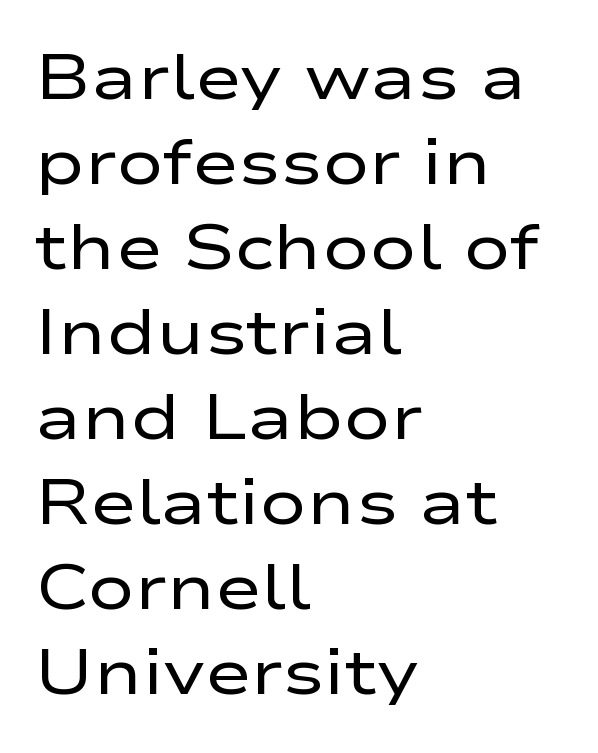
No word sits above an underline. The paragraph has a hard left edge and a soft right edge. Is the stroke heavy? The answer is a plain regular-or-lighter. The letters stand upright; this is a roman face. Look at the tracking — it's just the regular setting, nothing added.
